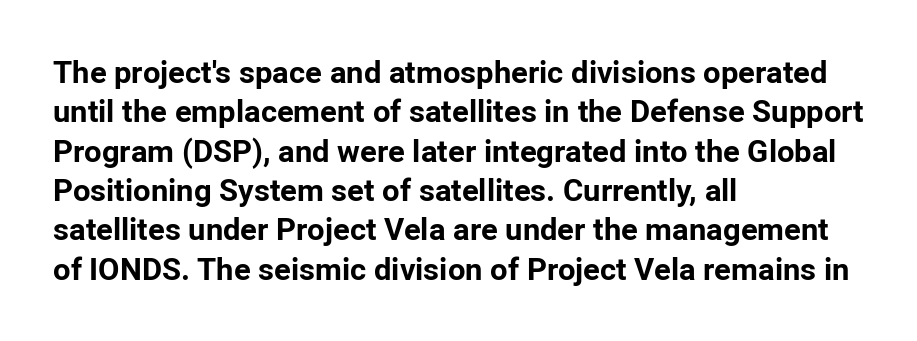
The typesetter chose a ragged-right arrangement here. A typesetter would call this zero additional tracking. A full-strength bold gives these letters their thick strokes. Nope, no serifs anywhere on these letters. Italic? Not at all — the glyphs are vertical. Do the characters align in a grid? No, the font is proportional.
